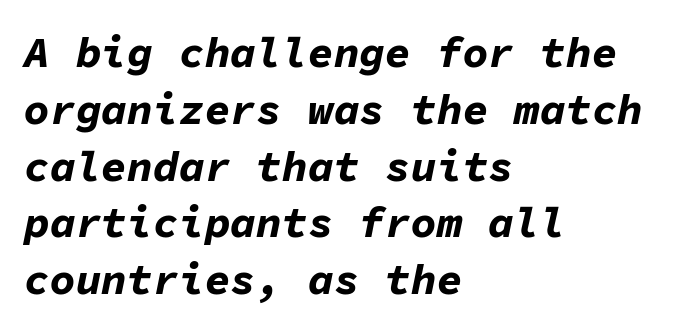
Does the copy run flush right? No — it runs flush left. The letters are slanted; this is an italic face. Think of a typewriter: that constant character pitch is what you see here. Here the glyphs are tracked normally, forming tight word shapes. Set as a true bold cut, around the 700 mark. Lines of text with bare space underneath.
